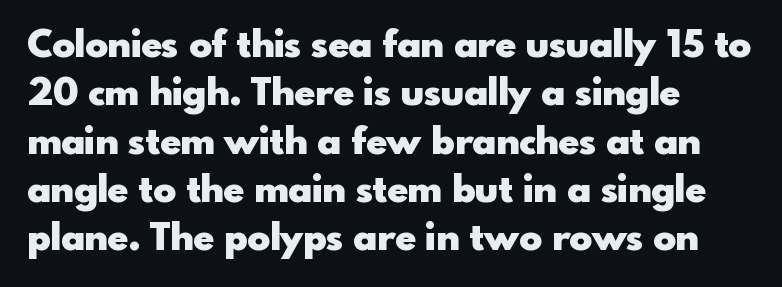
The image shows 38 px heavy sans-serif type, upright; set left-aligned, normal line spacing (1.27x), normal letter spacing, not underlined; a small x-height.
